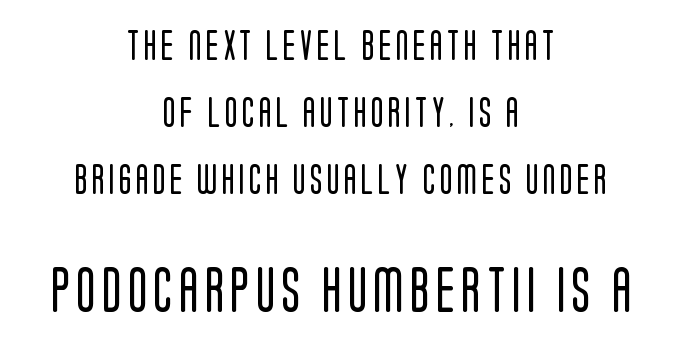
Reading top to bottom, the characters get bigger at the block break. This sample has the flowing, uneven cadence of proportional lettering. Nothing sits at the stroke ends, so this counts as sans-serif. Weight: regular or lighter. Rule under the text: the space is simply empty.
